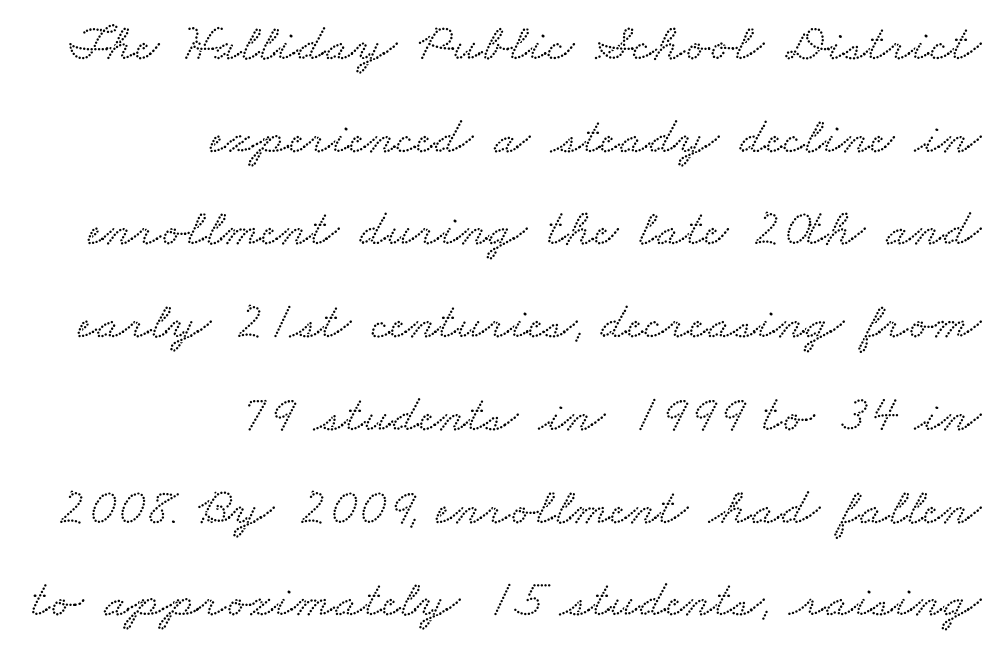
This sample is right-justified, so line beginnings fall wherever the words allow. The face used here is proportionally spaced, like ordinary book or web type. Words appear dense and cohesive because spacing is normal. Nobody drew a line under any word here.
